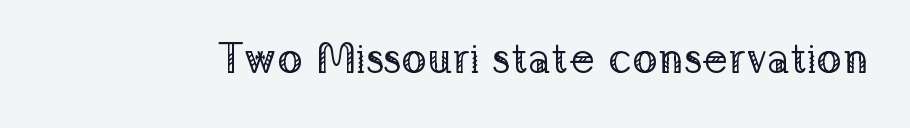
This rendering employs a face with finishing strokes, i.e., a serif. Ink coverage per letter is moderate at most. Nothing unusual about the tracking: characters are spaced as the font intends. Each row of text sits above clean, open space.
